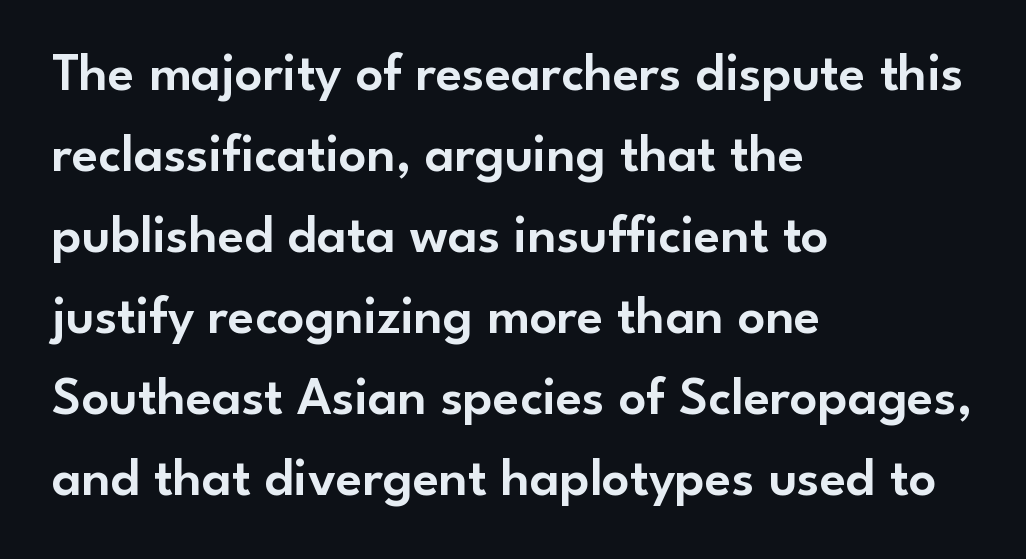
How would I describe the line gaps? Plain and ordinary. Typographically, this falls in the sans-serif category. Every row of glyphs begins at an identical x-position on the left. Students, note that the glyphs here touch the page at normal intervals. Type without underlining. Do the characters align in a grid? No, the font is proportional.
